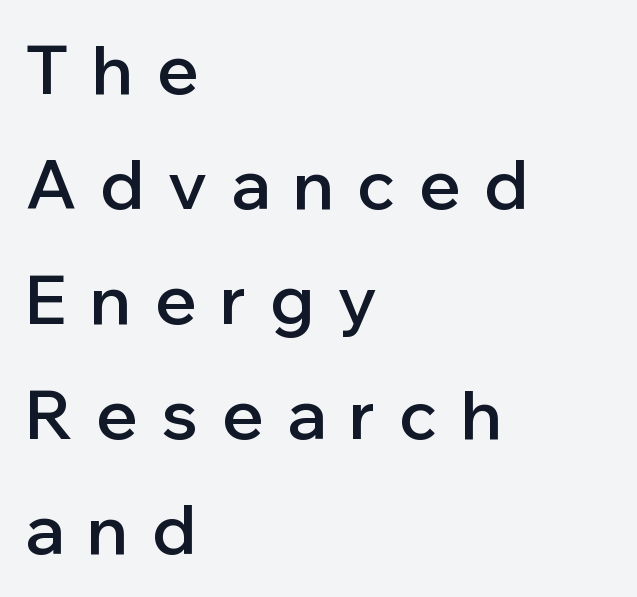
The image shows 68 px semibold sans-serif type, upright; set left-aligned, normal line spacing (1.69x), unusually wide letter spacing (+0.35 em), not underlined; low stroke contrast and a medium x-height.
